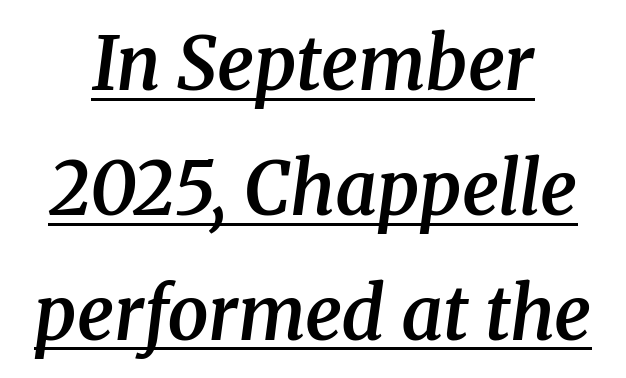
Q: Is the text bold? A: Semi-bold.
Q: Is the text italic (slanted)? A: Yes, it leans right by about 8 degrees.
Q: Is the typeface a serif or a sans-serif typeface? A: Serif.
Q: Is the text underlined? A: Yes.
Q: How is the paragraph aligned? A: Centered.
Q: Is the spacing between letters normal or unusually wide? A: Normal.
Q: Width (condensed, normal, or wide)? A: Normal.
Q: Stroke contrast? A: Medium.
Q: x-height? A: Medium.
Q: Monospaced? A: No.
